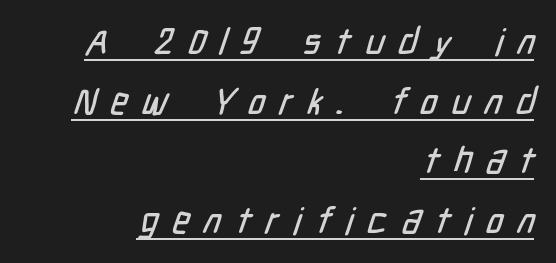
Serif or sans? Sans — the stroke terminals are bare. Note the varied advance widths — an 'i' is clearly narrower than an 'm'. Caption: expanded tracking, letters set apart. The setting favours the right margin, as signatures and pull-quotes sometimes do.
